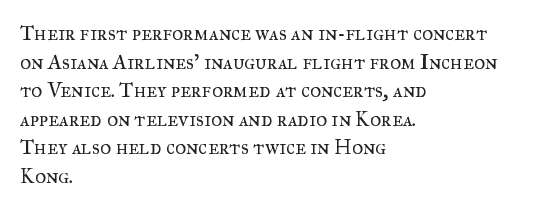
The image shows 21 px text type, upright; set left-aligned, normal line spacing (1.36x), normal letter spacing, not underlined.
